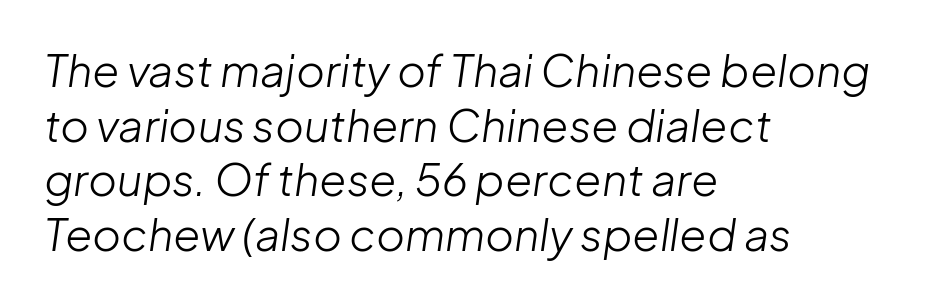
The image shows 44 px light type, italic (leaning right); set left-aligned, line spacing 1.24x, normal letter spacing, not underlined; low stroke contrast and a medium x-height.
